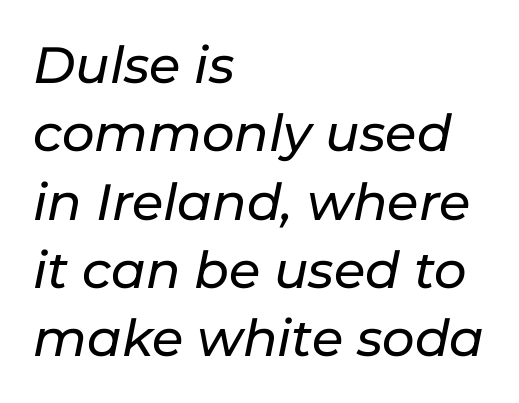
The rendering uses natural spacing where letterforms have individual widths. The designer left line spacing at the default. No extra tracking has been applied to these lines. Line starts are locked; line ends wander.
